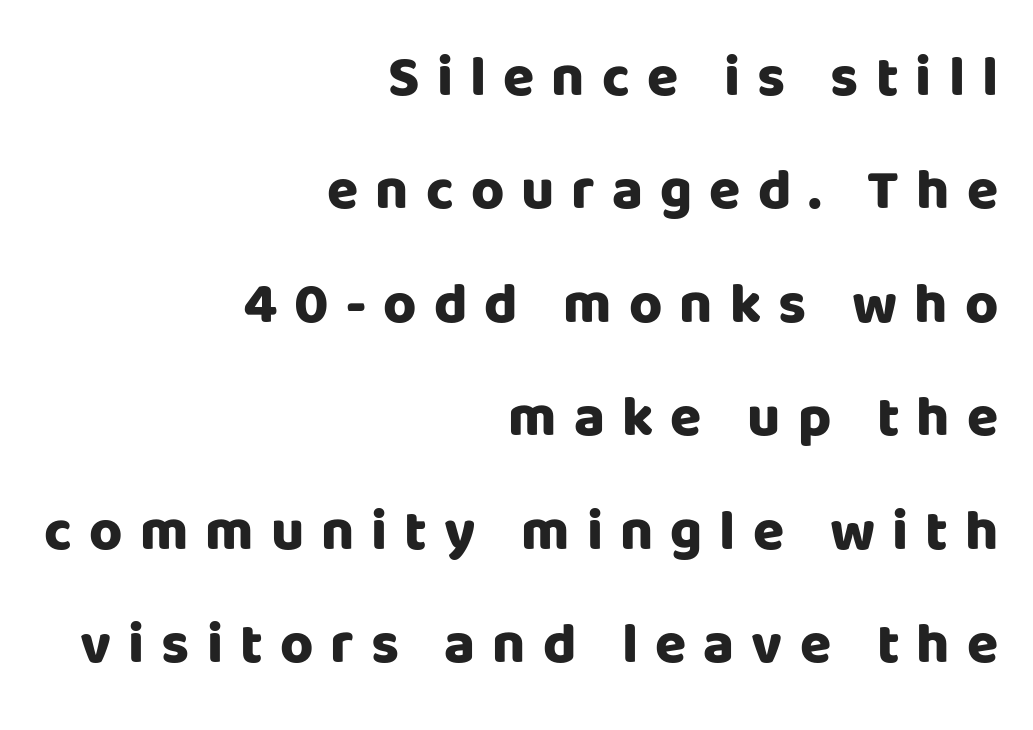
{"serif": "no", "italic": "no", "bold": "yes", "weight": "heavy", "width": "normal", "stroke_contrast": "low", "x_height": "large", "monospaced": "no", "underline": "no", "align": "right", "line_spacing": "loose", "line_spacing_ratio": 1.99, "letter_spacing": "wide", "letter_spacing_em": 0.3, "glyph_px": 57}
